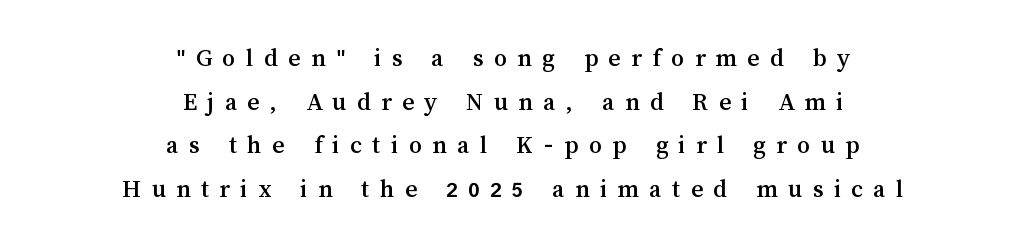
Leading: standard. Caption: multi-line text, centered on the measure. Italic: no, the glyphs are upright roman. A typesetter would call this heavily tracked-out type.
